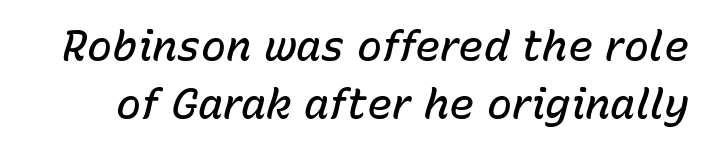
{"italic": "yes", "lean": "right", "slant_degrees": 15, "bold": "semi", "weight": "semibold", "width": "normal", "stroke_contrast": "low", "x_height": "medium", "monospaced": "no", "underline": "no", "line_spacing": "normal", "line_spacing_ratio": 1.37, "letter_spacing": "normal", "letter_spacing_em": 0.0, "glyph_px": 42}
